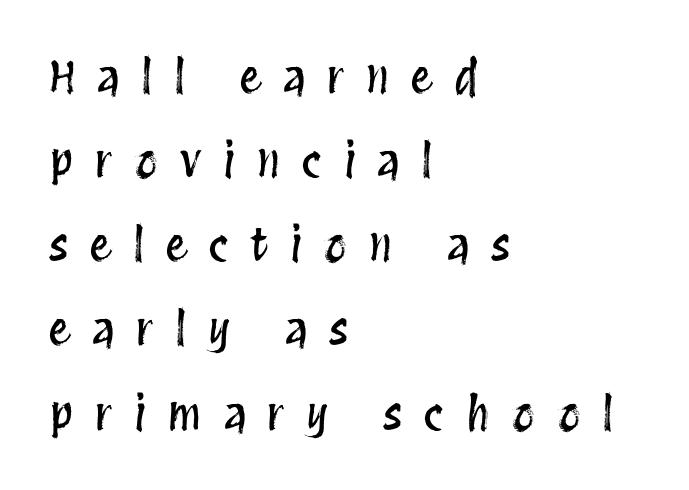
Glyph-to-glyph distance is far greater than everyday printed text. You could not count columns in this text — the font is proportionally spaced. Type without underlining. The paragraph shown leans on its left margin.
